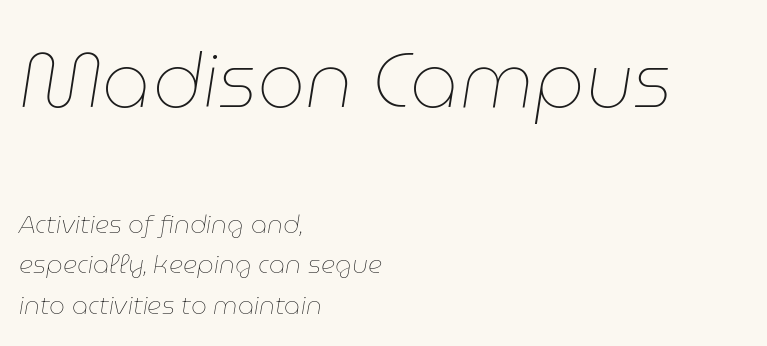
{"italic": "yes", "lean": "right", "slant_degrees": 9, "bold": "no", "weight": "thin", "width": "normal", "stroke_contrast": "low", "x_height": "medium", "monospaced": "no", "underline": "no", "align": "left", "line_spacing": "normal", "line_spacing_ratio": 1.63, "letter_spacing": "normal", "letter_spacing_em": 0.0, "larger_block": "first", "size_ratio": 3.04, "glyph_px": 76}
